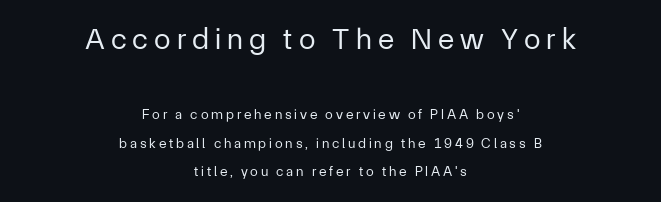
There is plenty of visible air inserted between adjacent glyphs. The whitespace from short lines is split evenly between both sides. The rendering uses natural spacing where letterforms have individual widths. The font's upright variant was chosen for this text. Interline gaps are noticeably wide in this sample. Only glyphs here, with clear space below each row.
